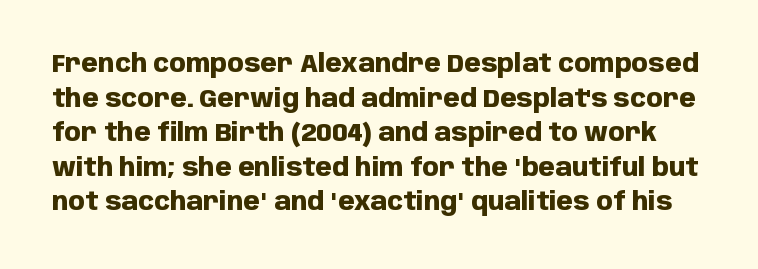
Q: Is the text bold? A: Yes.
Q: Is the text italic (slanted)? A: No, it is upright.
Q: Is the text underlined? A: No.
Q: Is the spacing between letters normal or unusually wide? A: Normal.
Q: Is the spacing between lines tight, normal or loose? A: Normal.
